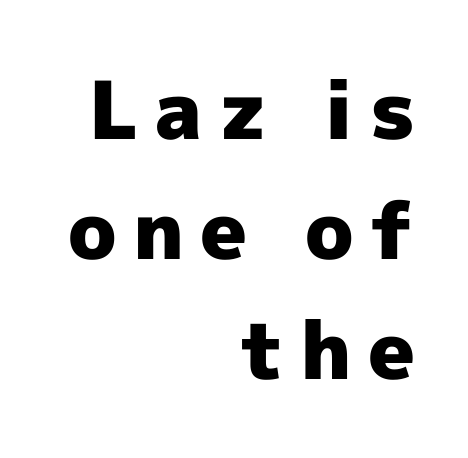
Q: Is the text bold? A: Yes.
Q: Is the text italic (slanted)? A: No, it is upright.
Q: Is the typeface a serif or a sans-serif typeface? A: Sans-serif.
Q: Is the text underlined? A: No.
Q: How is the paragraph aligned? A: Right-aligned.
Q: Is the spacing between letters normal or unusually wide? A: Unusually wide.
Q: Is the spacing between lines tight, normal or loose? A: Normal.
Q: Width (condensed, normal, or wide)? A: Normal.
Q: x-height? A: Medium.
Q: Monospaced? A: No.
